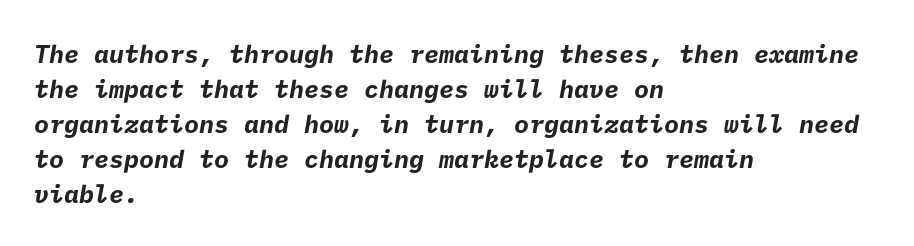
Q: Is the text bold? A: Yes.
Q: Is the text underlined? A: No.
Q: How is the paragraph aligned? A: Left-aligned.
Q: Is the spacing between letters normal or unusually wide? A: Normal.
Q: Is the spacing between lines tight, normal or loose? A: Normal.
